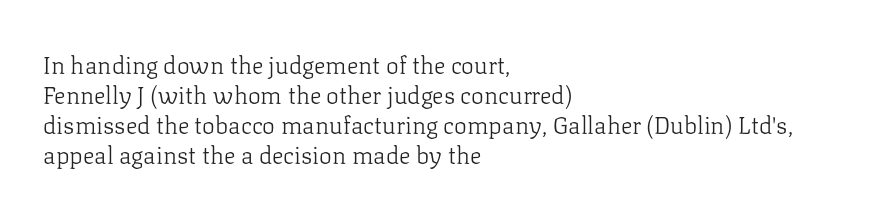
The image shows 24 px text type, upright; set left-aligned, normal line spacing (1.25x), normal letter spacing, not underlined.
